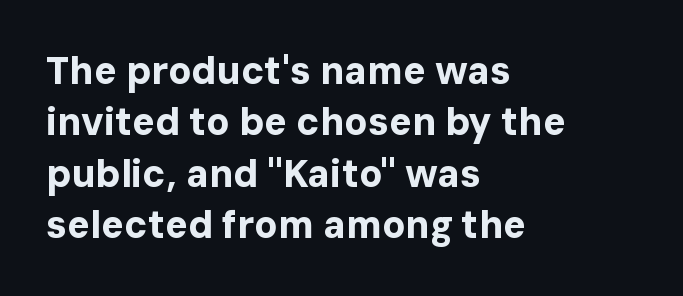
The image shows 38 px bold sans-serif type, upright; set left-aligned, normal line spacing (1.35x), normal letter spacing, not underlined; low stroke contrast and a medium x-height.
